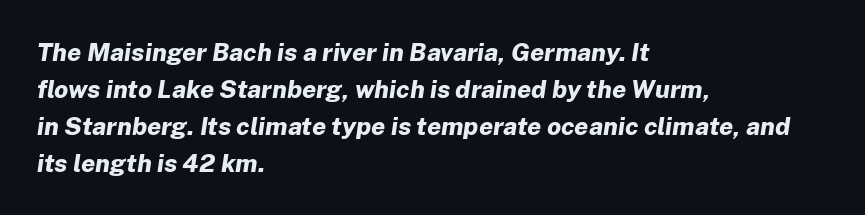
It's the slanting kind of type. The passage shown has conventional tracking throughout. On the weight axis this lands at bold, roughly 700. Words float on clear page, feet unadorned. Caption: multi-line text, flush left, ragged right. Students, observe: this is what conventionally led text looks like.
